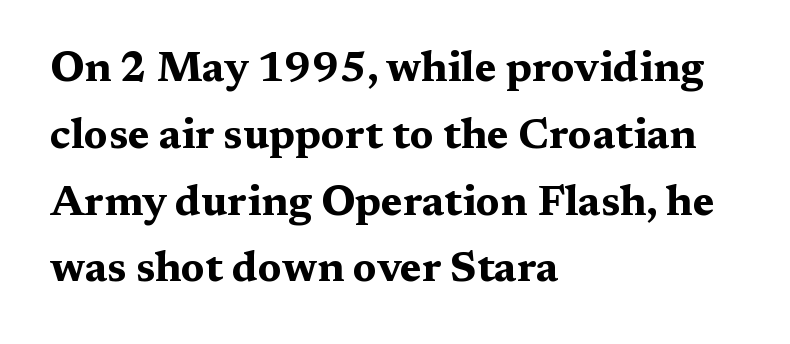
Unmarked baselines from the first word to the last. Every stem runs plumb, perpendicular to the baseline. Short note: letters normally spaced. Line starts are locked; line ends wander. Typesetter's note: full bold, strokes at maximum text heaviness. The vertical gap from one line to the next is medium.
